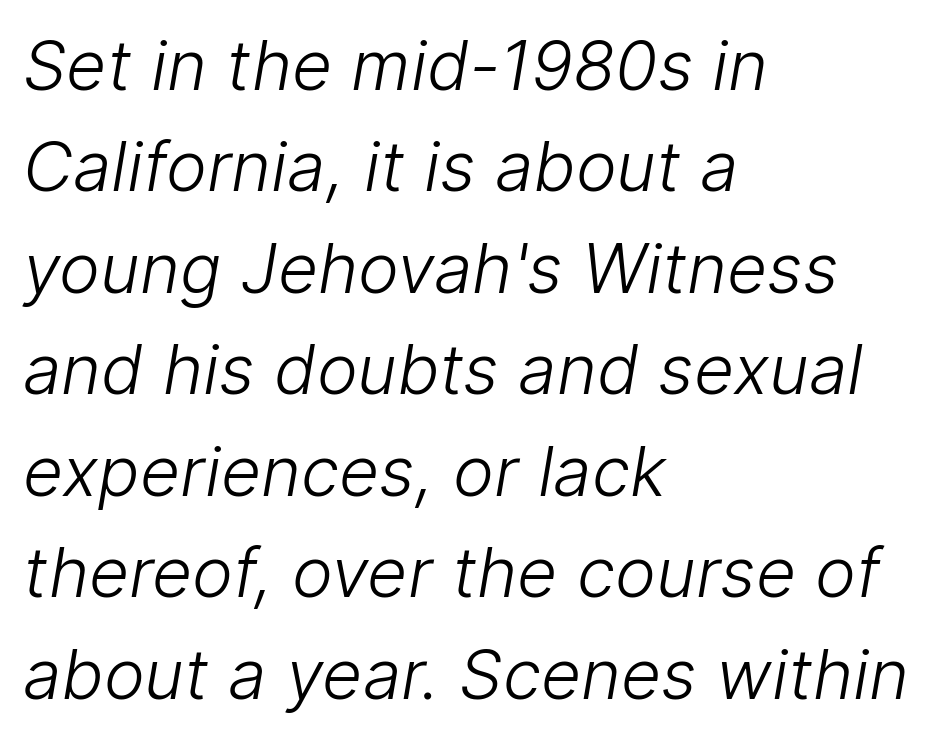
Is this a fixed-width face? No — the glyphs have proportional, varying widths. The cut favours lightness, reaching ordinary text weight at its darkest. Normally led — the rows are evenly, conventionally spaced. The space directly below the letters is spotless. Regarding serifs, this sample does without them.
